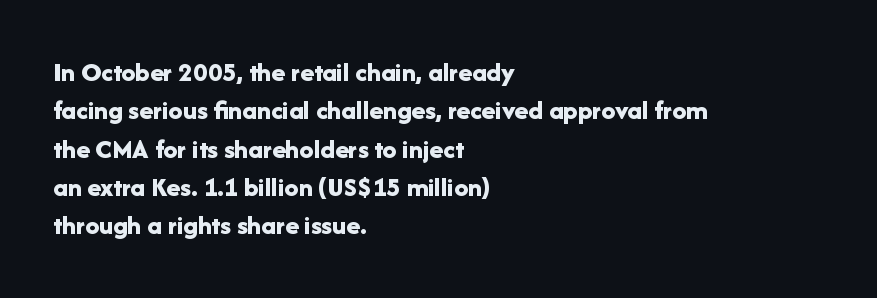
The sample has been set heavy, in full bold. Regarding leading, the lines here are spaced in the standard way. Posture: straight, roman, zero tilt. Line beginnings align vertically; line endings do not. Characters follow at the spacing the type designer built in. Underlining? Definitely not there.
